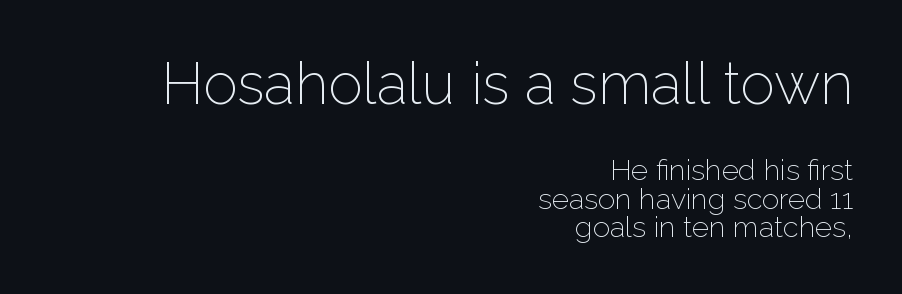
The image shows 58 px light sans-serif type, upright; set right-aligned, tight line spacing (0.98x), normal letter spacing, not underlined; the first (top) block is 2.0x larger; low stroke contrast and a medium x-height.
